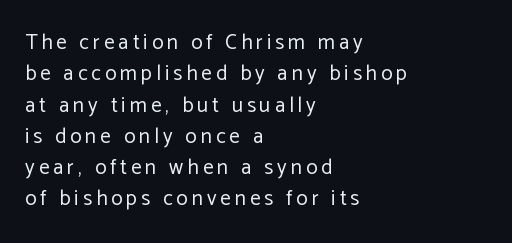
How would I describe the line gaps? Plain and ordinary. A student would call this left alignment; a typographer would say flush left, rag right. Just letters on the line, the space beneath them empty. The letters stand straight up with perfectly vertical stems.
